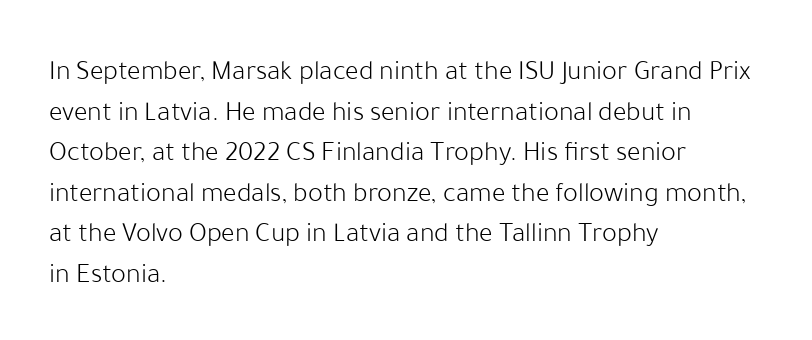
{"serif": "no", "italic": "no", "bold": "no", "weight": "light", "width": "normal", "stroke_contrast": "low", "x_height": "medium", "monospaced": "no", "underline": "no", "align": "left", "line_spacing": "normal", "line_spacing_ratio": 1.45, "letter_spacing": "normal", "letter_spacing_em": 0.0, "glyph_px": 28}
